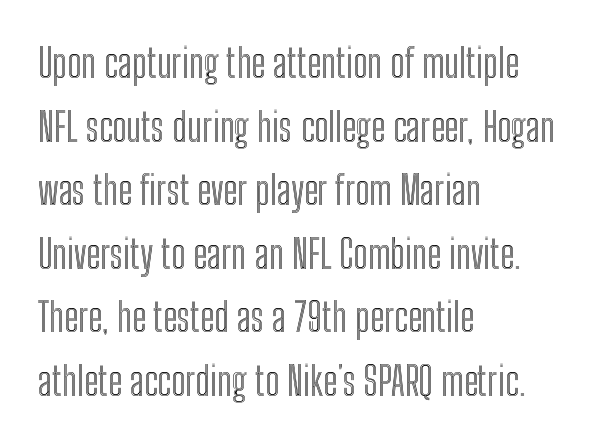
Ascenders rise straight up at ninety degrees. Type without underlining. Each letter keeps its own natural width here, so spacing adapts to shape. The paragraph has a hard left edge and a soft right edge. The leading is moderate, giving the passage an even texture.
